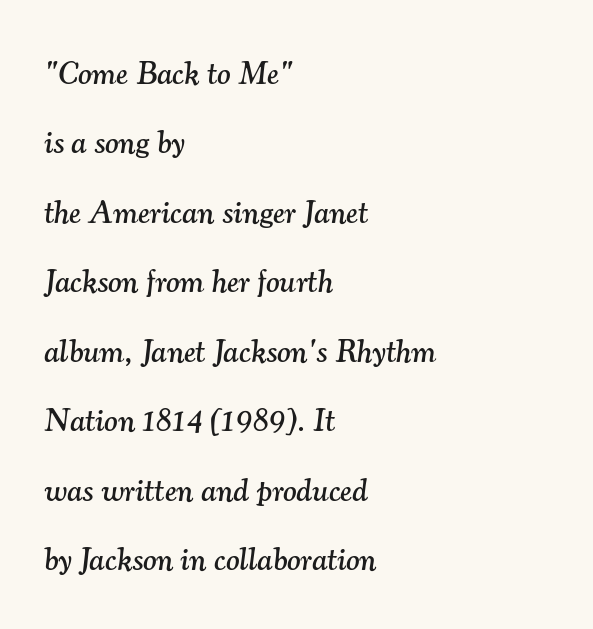
Q: Is the text italic (slanted)? A: Yes, it leans right by about 7 degrees.
Q: Is the typeface a serif or a sans-serif typeface? A: Serif.
Q: Is the text underlined? A: No.
Q: How is the paragraph aligned? A: Left-aligned.
Q: Is the spacing between letters normal or unusually wide? A: Normal.
Q: Is the spacing between lines tight, normal or loose? A: Loose.
Q: Width (condensed, normal, or wide)? A: Normal.
Q: Stroke contrast? A: Medium.
Q: x-height? A: Small.
Q: Monospaced? A: No.
